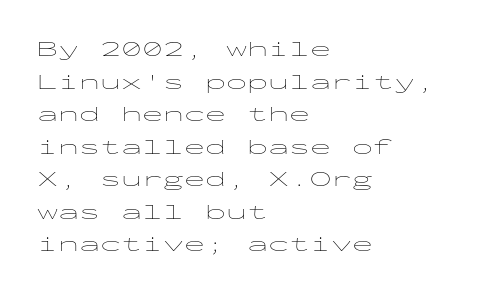
Q: Is the text bold? A: No.
Q: Is the text italic (slanted)? A: No, it is upright.
Q: Is the text underlined? A: No.
Q: How is the paragraph aligned? A: Left-aligned.
Q: Is the spacing between letters normal or unusually wide? A: Normal.
Q: Is the spacing between lines tight, normal or loose? A: Normal.
